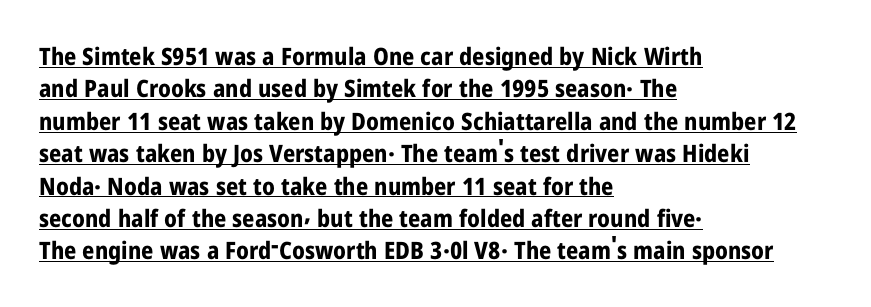
The image shows 24 px bold type, upright; set left-aligned, normal line spacing (1.35x), normal letter spacing, underlined.
